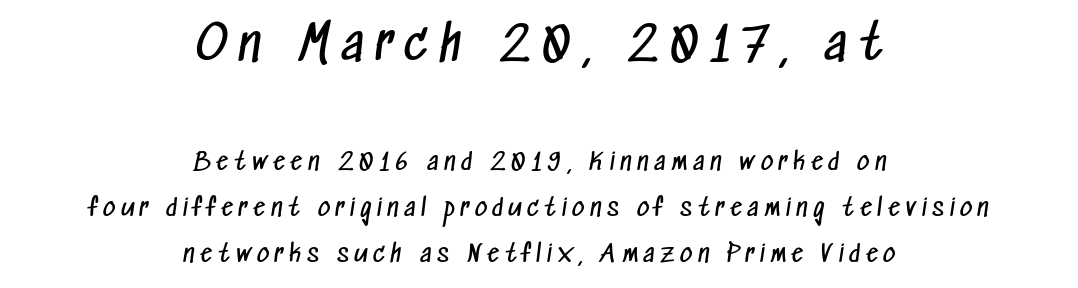
The image shows 48 px regular-weight, condensed sans-serif type; set centered, loose line spacing (1.92x), unusually wide letter spacing (+0.24 em), not underlined; the first (top) block is 2.0x larger; low stroke contrast and a medium x-height.
